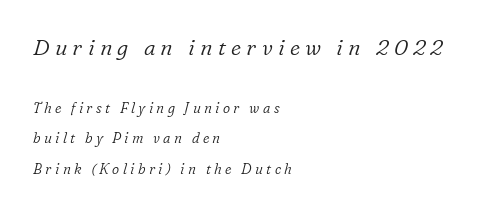
Descenders are the only things crossing below the line. If you measured baseline to baseline, you'd find a long distance. The initial chunk of copy outweighs the following chunk in type size. Posture: slanted.
